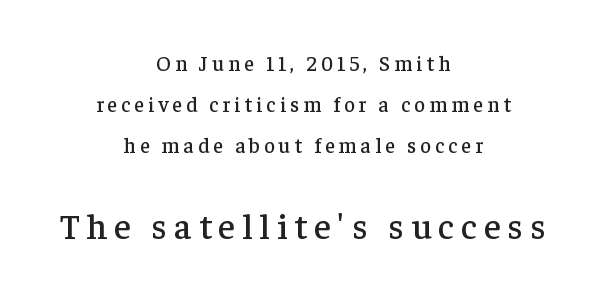
{"serif": "yes", "italic": "no", "width": "normal", "stroke_contrast": "low", "x_height": "medium", "monospaced": "no", "underline": "no", "align": "center", "line_spacing": "loose", "line_spacing_ratio": 1.96, "larger_block": "second", "size_ratio": 1.71, "glyph_px": 36}
